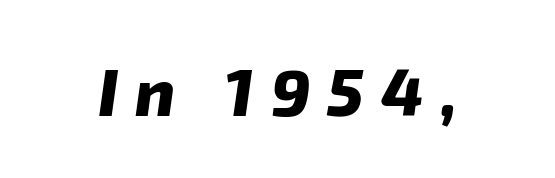
{"serif": "no", "bold": "yes", "weight": "heavy", "width": "normal", "stroke_contrast": "low", "x_height": "medium", "monospaced": "no", "underline": "no", "letter_spacing": "wide", "letter_spacing_em": 0.26, "glyph_px": 66}
